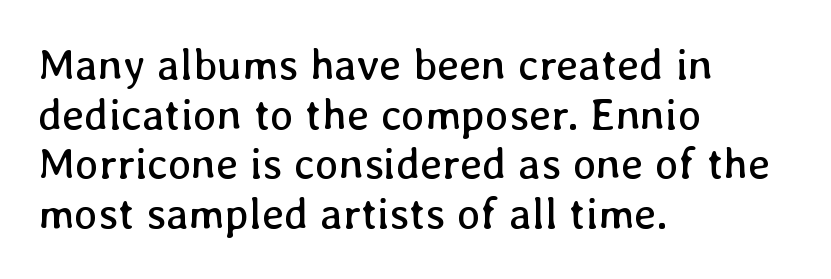
The image shows 44 px regular-weight type, upright; set left-aligned, tight line spacing (1.13x), normal letter spacing, not underlined; low stroke contrast and a medium x-height.
